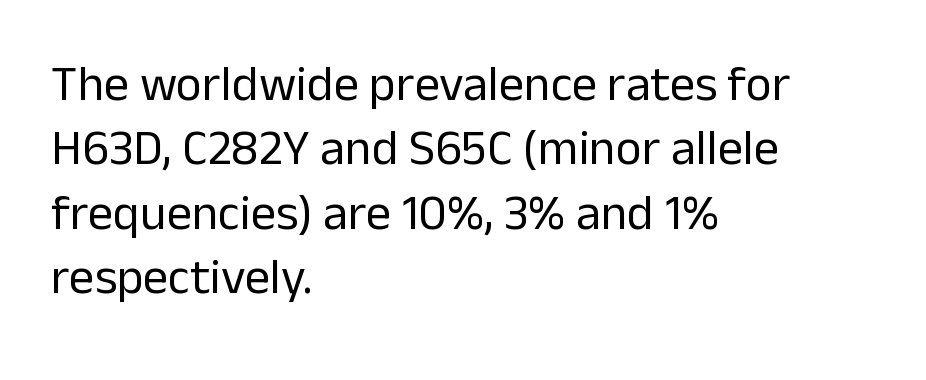
Q: Is the text bold? A: No.
Q: Is the text italic (slanted)? A: No, it is upright.
Q: Is the typeface a serif or a sans-serif typeface? A: Sans-serif.
Q: Is the text underlined? A: No.
Q: How is the paragraph aligned? A: Left-aligned.
Q: Is the spacing between letters normal or unusually wide? A: Normal.
Q: Is the spacing between lines tight, normal or loose? A: Normal.
Q: Width (condensed, normal, or wide)? A: Normal.
Q: Stroke contrast? A: Low.
Q: x-height? A: Medium.
Q: Monospaced? A: No.
